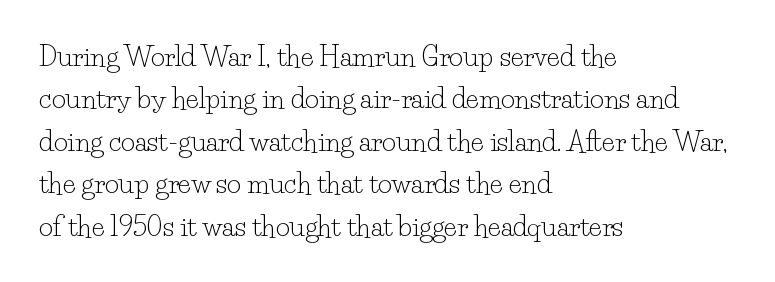
{"italic": "no", "bold": "no", "underline": "no", "align": "left", "line_spacing": "normal", "line_spacing_ratio": 1.57, "letter_spacing": "normal", "letter_spacing_em": 0.0, "glyph_px": 27}
